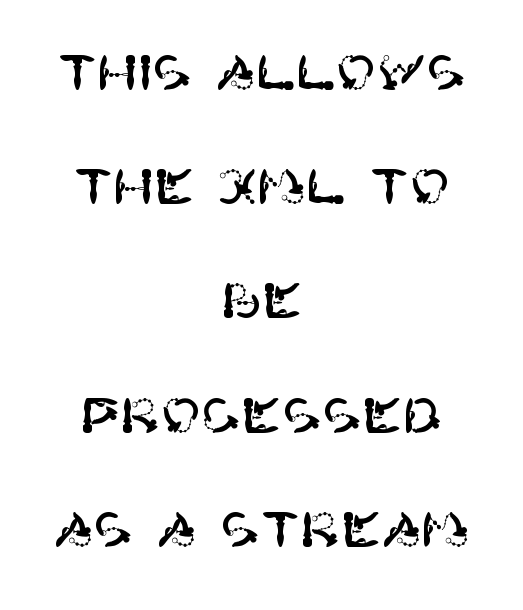
Each line is balanced around a shared central axis. Rows of type keep a wide berth in the vertical direction. Inter-character spacing is left at the font's built-in metrics. This sample uses an upright cut, with every glyph sitting square on the baseline. The passage shown is not underscored anywhere.
